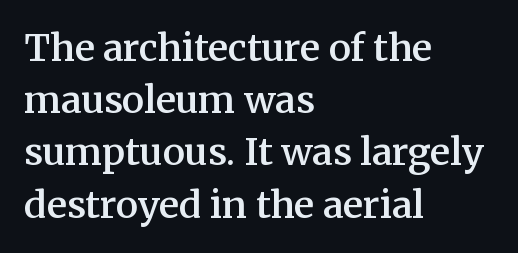
Students, note that the glyphs here touch the page at normal intervals. Vertical spacing — default. The paragraph has a hard left edge and a soft right edge. The axis of the letterforms is exactly vertical. The string is rendered with underlining switched off. A typesetter would call this proportional, since set widths differ per character.
